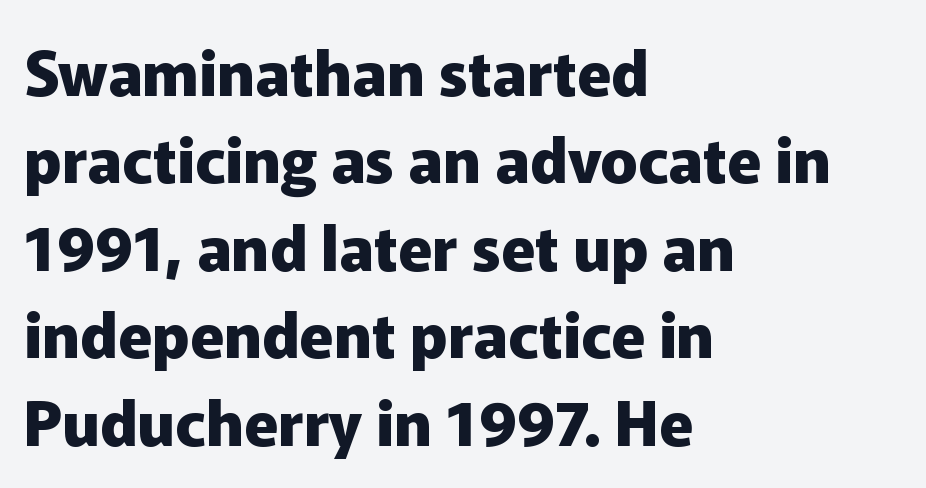
The image shows 62 px heavy sans-serif type, upright; set left-aligned, normal line spacing (1.41x), normal letter spacing, not underlined; low stroke contrast and a medium x-height.
